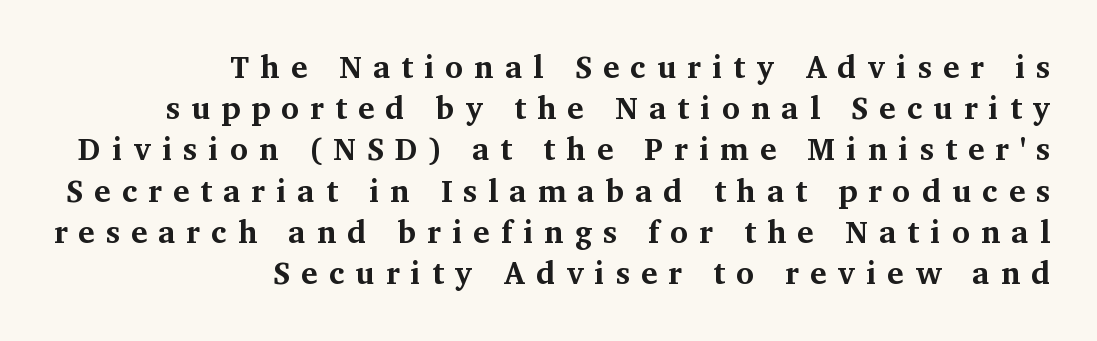
{"serif": "yes", "italic": "no", "bold": "yes", "weight": "bold", "width": "normal", "stroke_contrast": "medium", "x_height": "medium", "monospaced": "no", "underline": "no", "align": "right", "line_spacing": "normal", "line_spacing_ratio": 1.33, "letter_spacing": "wide", "letter_spacing_em": 0.36, "glyph_px": 31}
